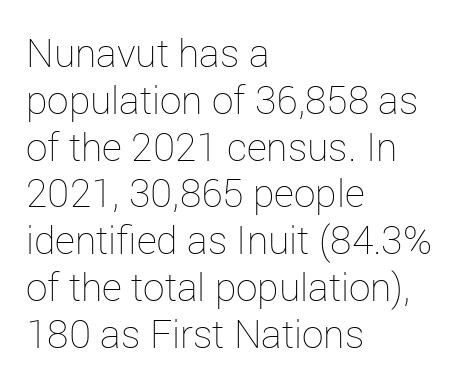
The image shows 39 px thin type, upright; set left-aligned, line spacing 1.2x, normal letter spacing, not underlined; low stroke contrast and a medium x-height.
